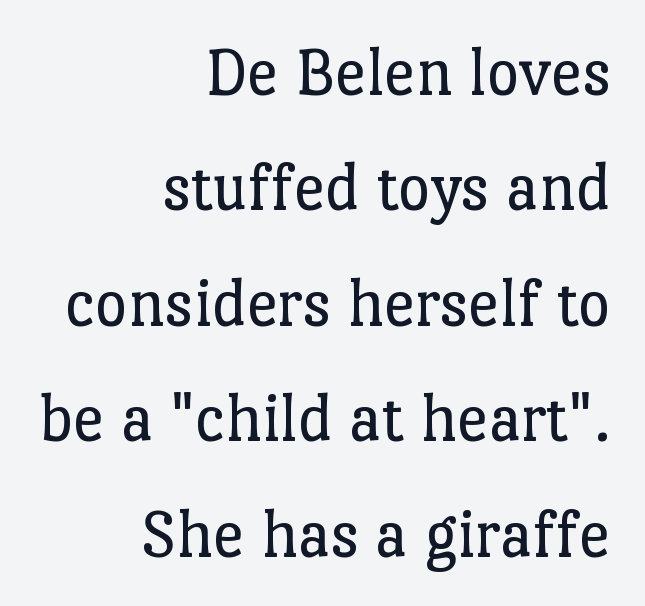
Which margin do the lines hug? The right one — the left edge is uneven. No heavy texture on the line: the type isn't bold. The passage shown stacks its lines at a standard gap. Nobody touched the tracking dial on this one.
